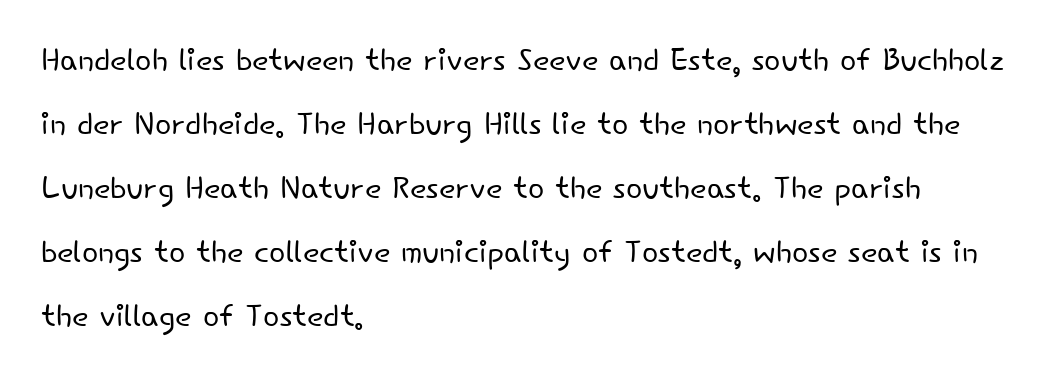
Q: Is the text bold? A: No.
Q: Is the text italic (slanted)? A: No, it is upright.
Q: Is the typeface a serif or a sans-serif typeface? A: Sans-serif.
Q: Is the text underlined? A: No.
Q: How is the paragraph aligned? A: Left-aligned.
Q: Is the spacing between letters normal or unusually wide? A: Normal.
Q: Is the spacing between lines tight, normal or loose? A: Normal.
Q: Width (condensed, normal, or wide)? A: Normal.
Q: Stroke contrast? A: Low.
Q: x-height? A: Small.
Q: Monospaced? A: No.
